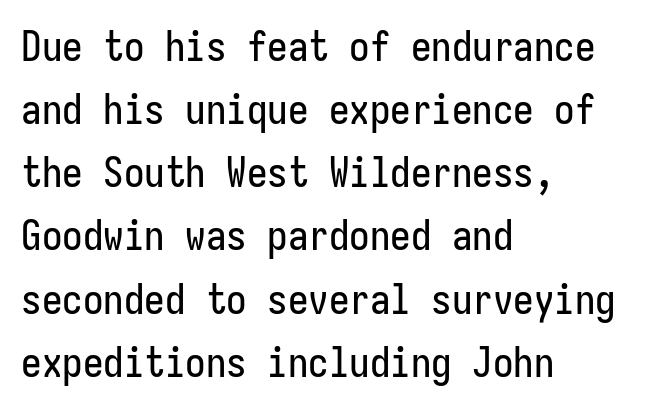
Q: Is the text italic (slanted)? A: No, it is upright.
Q: Is the typeface a serif or a sans-serif typeface? A: Sans-serif.
Q: Is the text underlined? A: No.
Q: How is the paragraph aligned? A: Left-aligned.
Q: Is the spacing between letters normal or unusually wide? A: Normal.
Q: Is the spacing between lines tight, normal or loose? A: Normal.
Q: Width (condensed, normal, or wide)? A: Condensed.
Q: Stroke contrast? A: Low.
Q: x-height? A: Medium.
